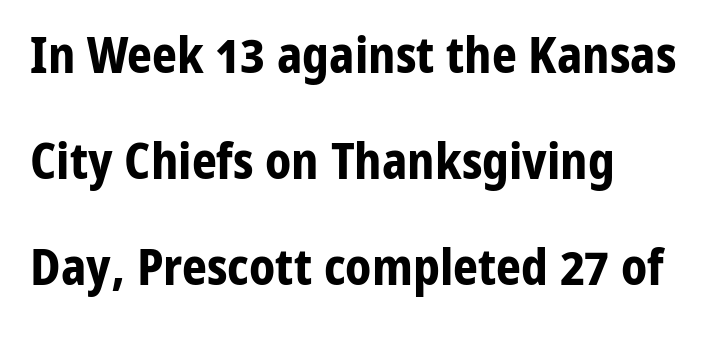
You can tell it's not italic because the verticals are truly vertical. Character widths vary here, with narrow letters taking less room than wide ones. Just letters on the line, the space beneath them empty. Each letter's strokes conclude bluntly, with no projecting serifs. The designer dialed line spacing up above the default. The strokes are fattened all the way to bold.
